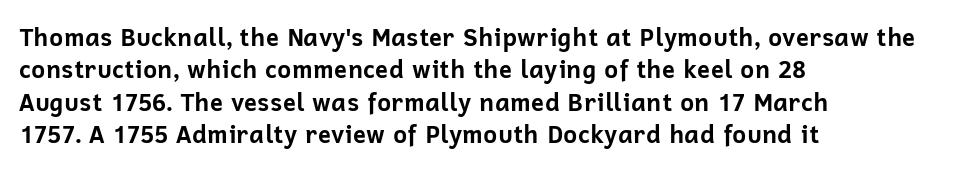
Q: Is the text bold? A: Yes.
Q: Is the text italic (slanted)? A: No, it is upright.
Q: Is the text underlined? A: No.
Q: How is the paragraph aligned? A: Left-aligned.
Q: Is the spacing between letters normal or unusually wide? A: Normal.
Q: Is the spacing between lines tight, normal or loose? A: Normal.
